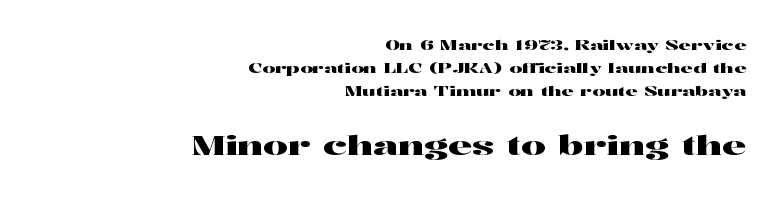
Q: Is the text italic (slanted)? A: No, it is upright.
Q: Is the text underlined? A: No.
Q: How is the paragraph aligned? A: Right-aligned.
Q: Is the spacing between letters normal or unusually wide? A: Normal.
Q: Is the spacing between lines tight, normal or loose? A: Normal.
Q: Which block of text is set in a larger size, the first (top) or the second (bottom)? A: The second (bottom) one.
